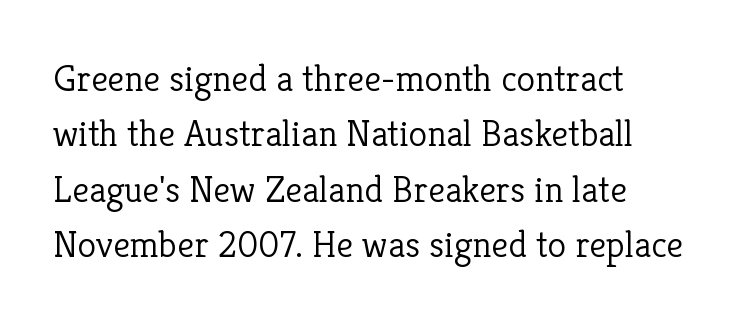
Q: Is the text bold? A: No.
Q: Is the text italic (slanted)? A: No, it is upright.
Q: Is the typeface a serif or a sans-serif typeface? A: Serif.
Q: Is the text underlined? A: No.
Q: How is the paragraph aligned? A: Left-aligned.
Q: Is the spacing between letters normal or unusually wide? A: Normal.
Q: Is the spacing between lines tight, normal or loose? A: Normal.
Q: Width (condensed, normal, or wide)? A: Normal.
Q: Stroke contrast? A: Low.
Q: x-height? A: Medium.
Q: Monospaced? A: No.
